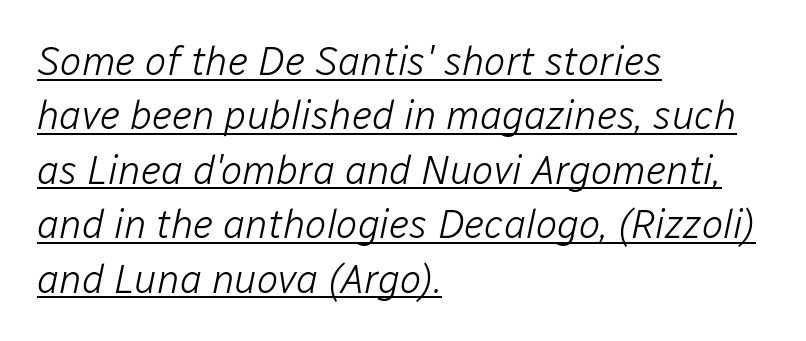
These lines are rendered in a variable-pitch font. Letters have the restrained weight of plain body copy at most. Look at the tracking — it's just the regular setting, nothing added. The vertical gap from one line to the next is medium. The lettering is marked with a stroke running underneath it.
